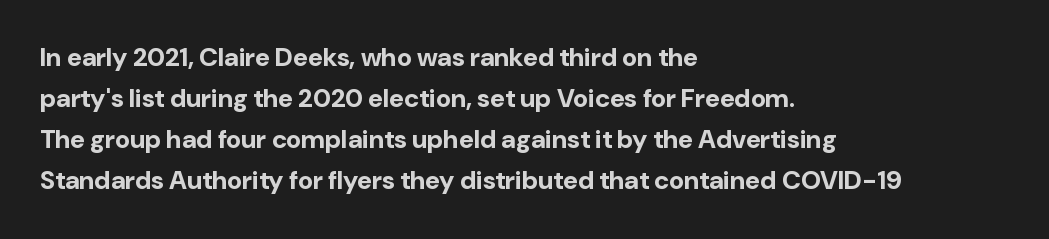
Standard letterfit; no display-style spreading of the glyphs. Compared with typical paragraphs, the rows here are spaced about the same. A bare baseline throughout the passage. Every stem runs plumb, perpendicular to the baseline. The typesetter chose a ragged-right arrangement here. The font is running at its bold setting.
